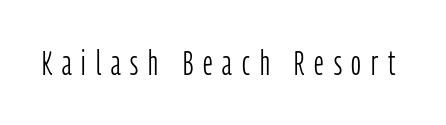
Q: Is the text bold? A: No.
Q: Is the text italic (slanted)? A: No, it is upright.
Q: Is the typeface a serif or a sans-serif typeface? A: Sans-serif.
Q: Is the text underlined? A: No.
Q: Is the spacing between letters normal or unusually wide? A: Unusually wide.
Q: Width (condensed, normal, or wide)? A: Condensed.
Q: Stroke contrast? A: Low.
Q: x-height? A: Medium.
Q: Monospaced? A: No.
